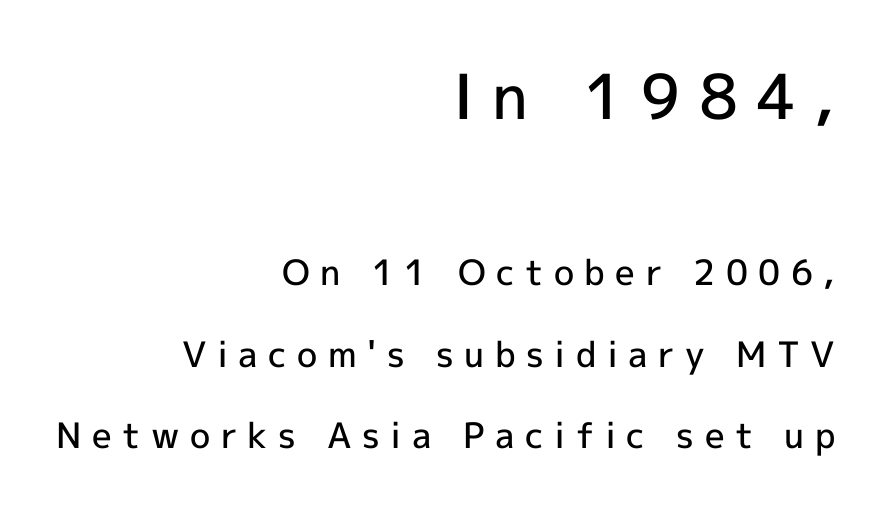
Italic? Not at all — the glyphs are vertical. Letterform terminals end flat and unadorned throughout the passage. A somewhat darkened texture: the type is semibold rather than bold. The ragged edge is on the left, which tells us the setting is flush right. Typesetter's note — upper block bumped up in size, lower block left smaller. This sample has the flowing, uneven cadence of proportional lettering.
